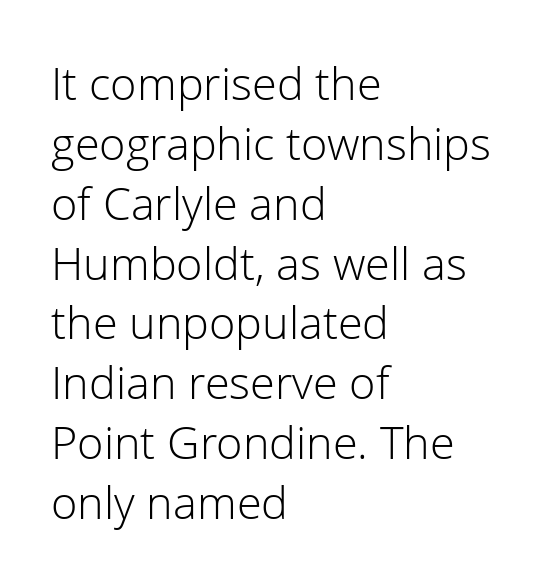
The image shows 45 px light sans-serif type, upright; set left-aligned, normal line spacing (1.33x), normal letter spacing, not underlined; low stroke contrast and a medium x-height.
